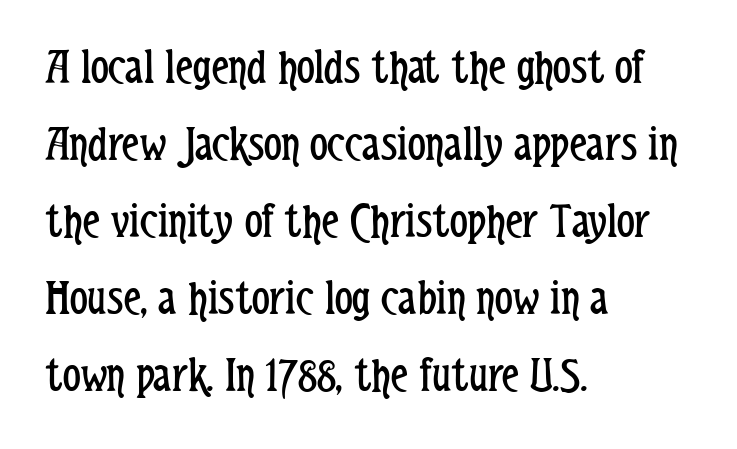
The image shows 50 px regular-weight, condensed sans-serif type, upright; set left-aligned, normal line spacing (1.54x), normal letter spacing, not underlined; low stroke contrast and a medium x-height.
